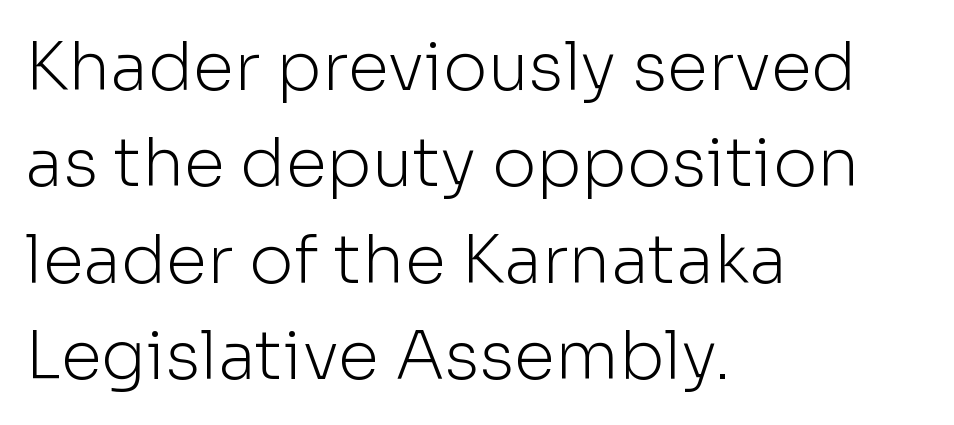
Q: Is the text bold? A: No.
Q: Is the text italic (slanted)? A: No, it is upright.
Q: Is the typeface a serif or a sans-serif typeface? A: Sans-serif.
Q: Is the text underlined? A: No.
Q: How is the paragraph aligned? A: Left-aligned.
Q: Is the spacing between letters normal or unusually wide? A: Normal.
Q: Is the spacing between lines tight, normal or loose? A: Normal.
Q: Width (condensed, normal, or wide)? A: Normal.
Q: Stroke contrast? A: Low.
Q: x-height? A: Medium.
Q: Monospaced? A: No.
